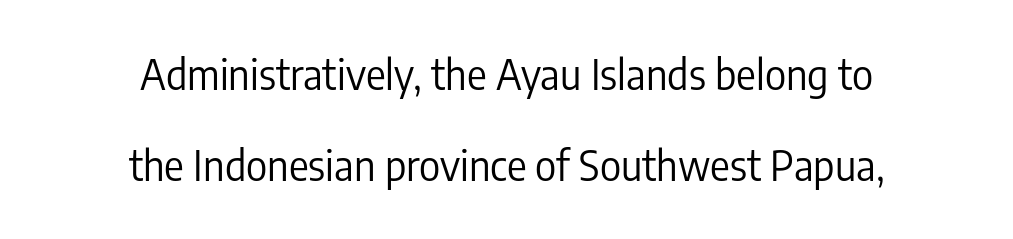
A centered setting, common on invitations and titles, is used for this passage. Bold? No — there's no thickening of the strokes. Posture: vertical. The passage shown is typed in a proportional face where columns would drift. You could call the tracking neutral — neither tight nor loose. In terms of leading, this rendering errs on the spacious side.
